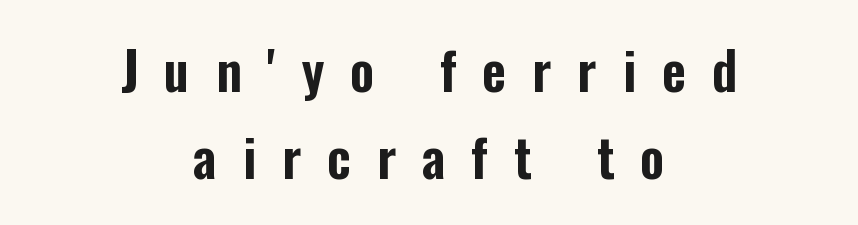
The image shows 52 px condensed sans-serif type, upright; set centered, normal line spacing (1.68x), unusually wide letter spacing (+0.5 em), not underlined; low stroke contrast and a medium x-height.
